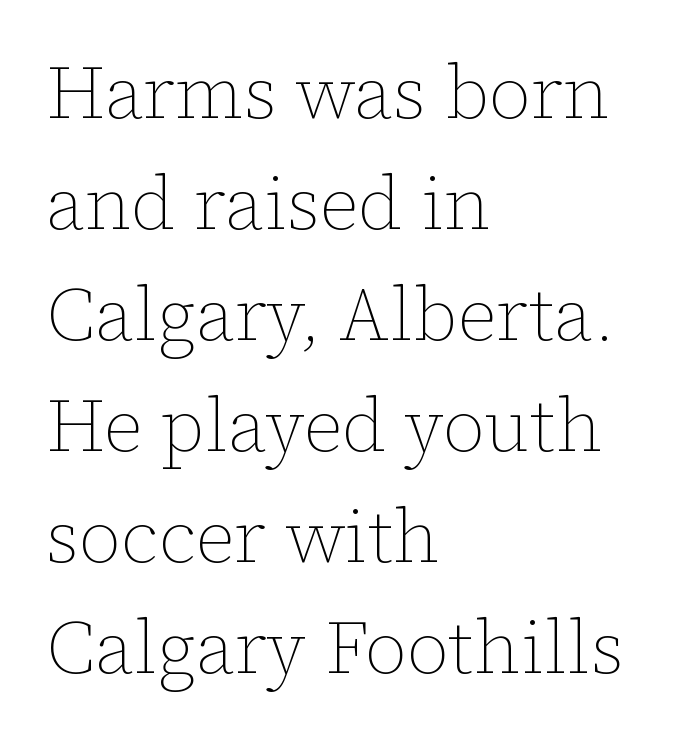
The rendering anchors every line to the left-hand side. Regular leading. The rendering uses natural spacing where letterforms have individual widths. Does extra space separate the letters? No, they use regular spacing. Decoration check: the copy has no underline. Upright lettering throughout.
